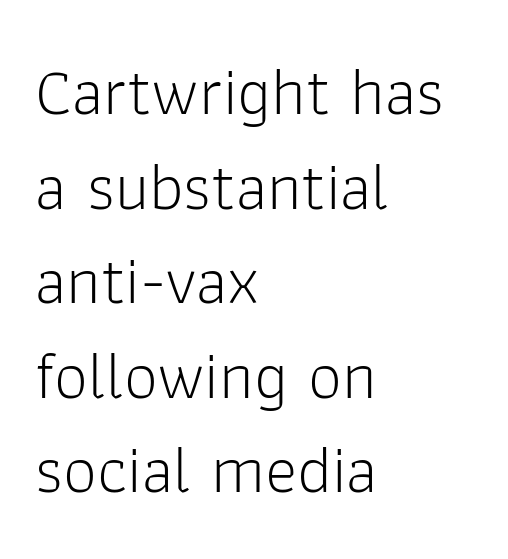
{"serif": "no", "italic": "no", "bold": "no", "weight": "light", "width": "normal", "stroke_contrast": "low", "x_height": "medium", "monospaced": "no", "underline": "no", "align": "left", "line_spacing": "normal", "line_spacing_ratio": 1.39, "letter_spacing": "normal", "letter_spacing_em": 0.0, "glyph_px": 68}
